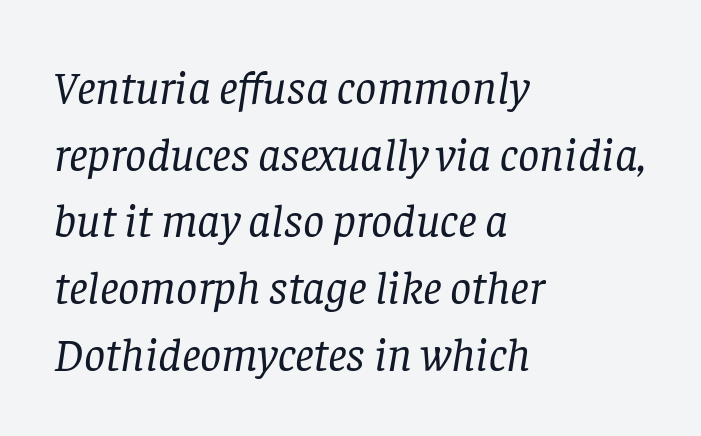
{"serif": "yes", "italic": "yes", "lean": "right", "slant_degrees": 8, "bold": "no", "weight": "regular", "width": "normal", "stroke_contrast": "low", "x_height": "large", "monospaced": "no", "underline": "no", "align": "left", "line_spacing": "normal", "line_spacing_ratio": 1.42, "letter_spacing": "normal", "letter_spacing_em": 0.0, "glyph_px": 47}
